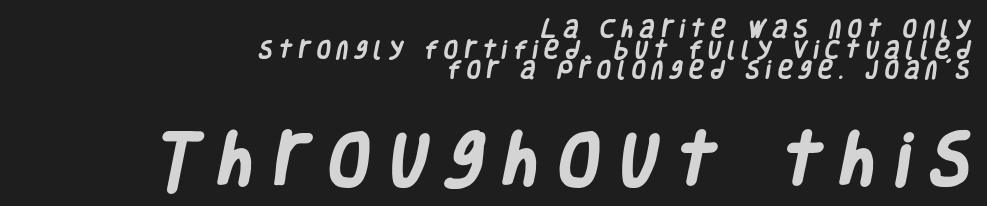
Horizontal bands of white between lines are thin slivers. Compare the two chunks: the lower has the greater cap height. Underline: absent. Weight check: bold — yes, fully.
